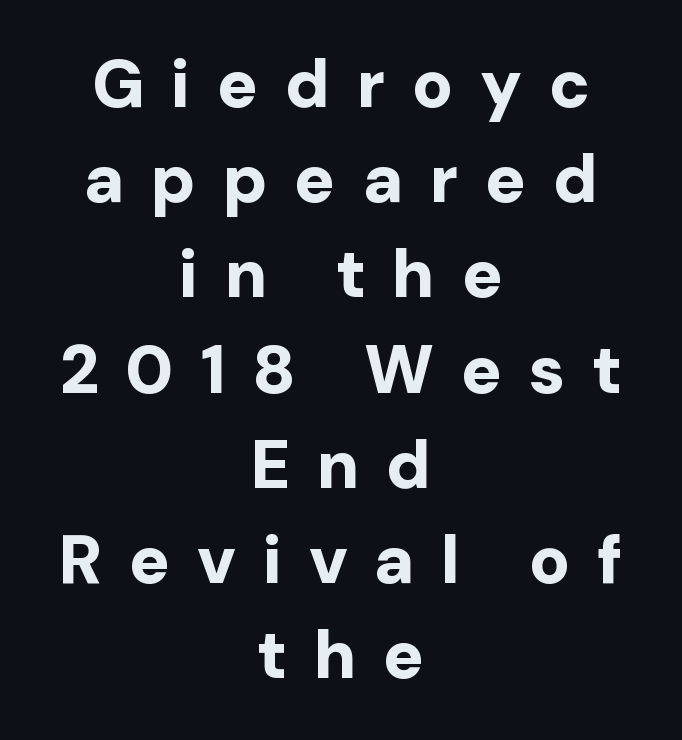
Q: Is the text bold? A: Yes.
Q: Is the text italic (slanted)? A: No, it is upright.
Q: Is the typeface a serif or a sans-serif typeface? A: Sans-serif.
Q: Is the text underlined? A: No.
Q: How is the paragraph aligned? A: Centered.
Q: Is the spacing between letters normal or unusually wide? A: Unusually wide.
Q: Is the spacing between lines tight, normal or loose? A: Normal.
Q: Width (condensed, normal, or wide)? A: Normal.
Q: Stroke contrast? A: Low.
Q: x-height? A: Medium.
Q: Monospaced? A: No.
